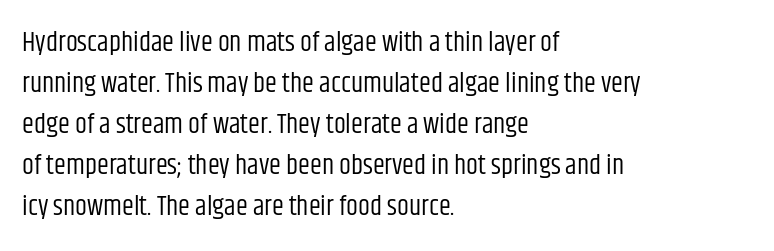
On a weight scale, this lands at 450 or below. The passage shown has conventional tracking throughout. A normal amount of white space separates one row of letters from the next. The rag falls on the right side of this text block.
